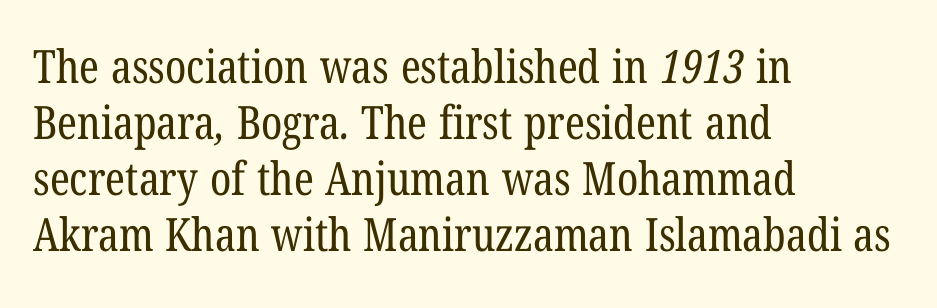
The image shows 46 px regular-weight, condensed serif type; set left-aligned, line spacing 1.22x, normal letter spacing, not underlined; low stroke contrast and a medium x-height.
